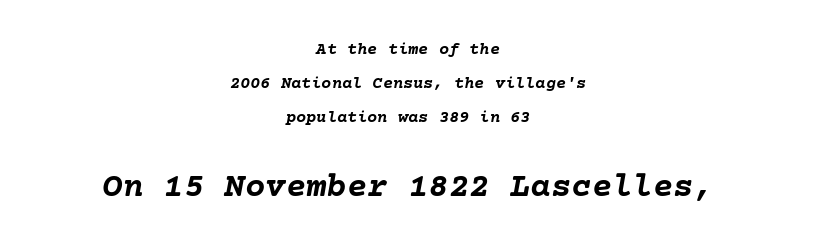
The image shows 34 px semibold type, italic (leaning right); set centered, loose line spacing (1.99x), normal letter spacing, not underlined; the second (bottom) block is 2.0x larger; low stroke contrast and a medium x-height.
